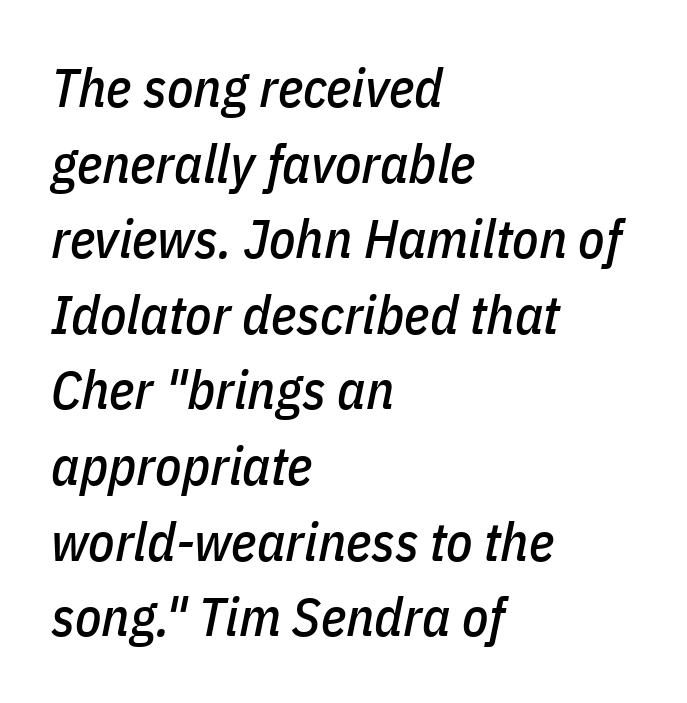
The image shows 54 px condensed type, italic (leaning right); set left-aligned, normal line spacing (1.4x), normal letter spacing, not underlined; low stroke contrast and a medium x-height.
